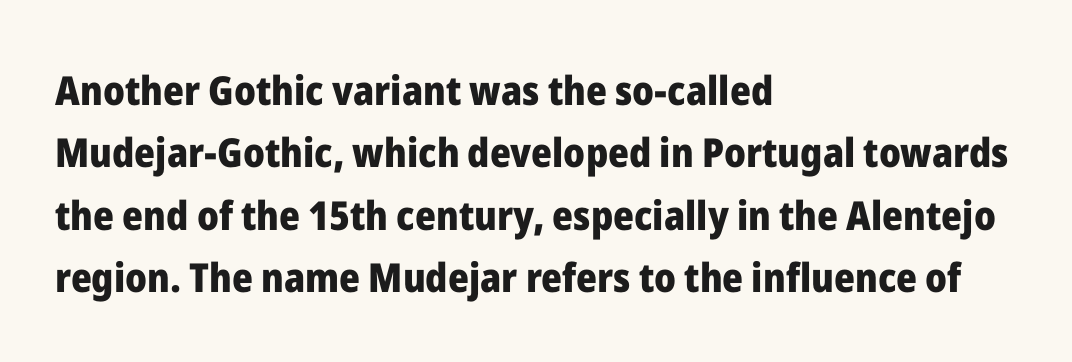
The image shows 40 px heavy sans-serif type, upright; set left-aligned, normal line spacing (1.56x), normal letter spacing, not underlined; low stroke contrast and a medium x-height.
